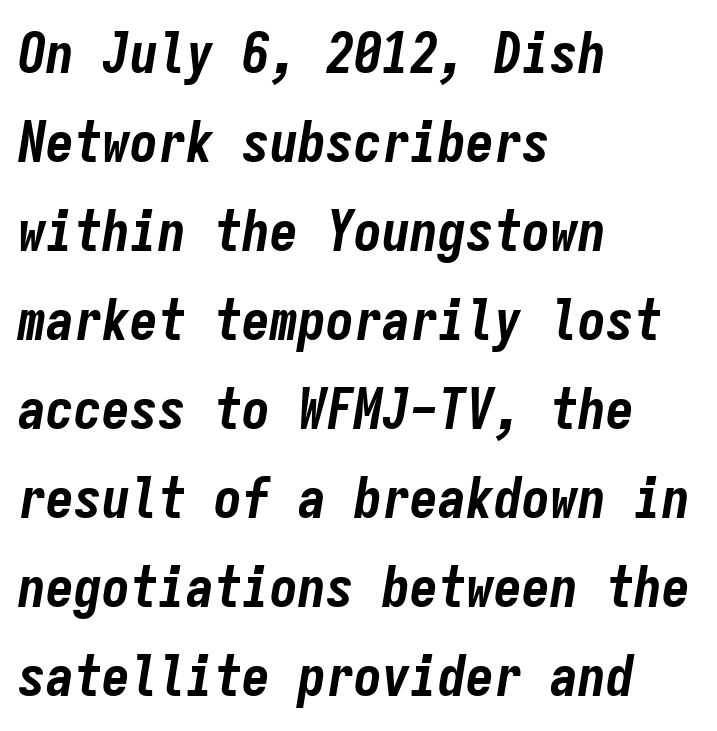
{"italic": "yes", "lean": "right", "slant_degrees": 9, "bold": "yes", "weight": "bold", "width": "condensed", "stroke_contrast": "low", "x_height": "medium", "monospaced": "yes", "underline": "no", "align": "left", "line_spacing": "normal", "line_spacing_ratio": 1.59, "letter_spacing": "normal", "letter_spacing_em": 0.0, "glyph_px": 56}
